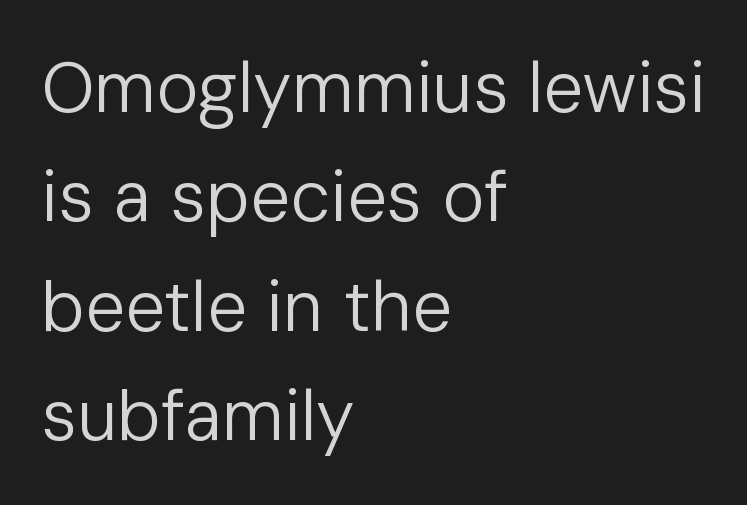
The image shows 71 px regular-weight sans-serif type, upright; set left-aligned, normal line spacing (1.54x), normal letter spacing, not underlined; low stroke contrast and a medium x-height.
